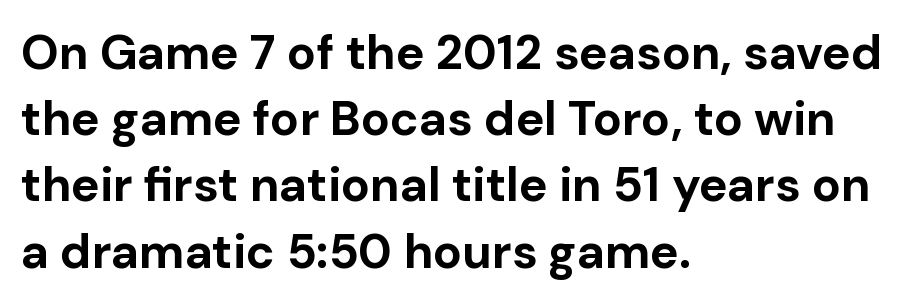
The image shows 48 px bold sans-serif type, upright; set left-aligned, normal line spacing (1.38x), normal letter spacing, not underlined; low stroke contrast and a medium x-height.
